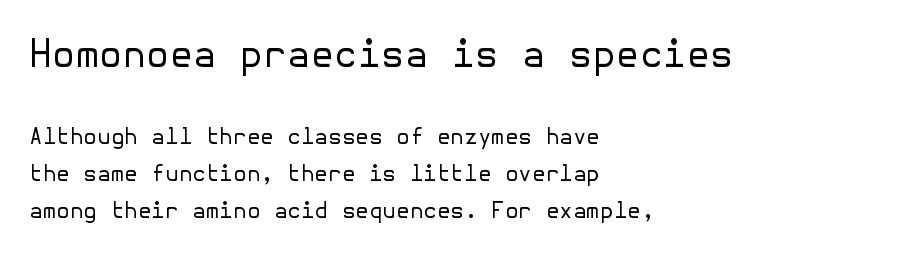
{"serif": "no", "italic": "no", "bold": "no", "weight": "regular", "width": "normal", "stroke_contrast": "low", "x_height": "medium", "underline": "no", "align": "left", "line_spacing": "normal", "line_spacing_ratio": 1.66, "letter_spacing": "normal", "letter_spacing_em": 0.0, "larger_block": "first", "size_ratio": 1.73, "glyph_px": 38}
